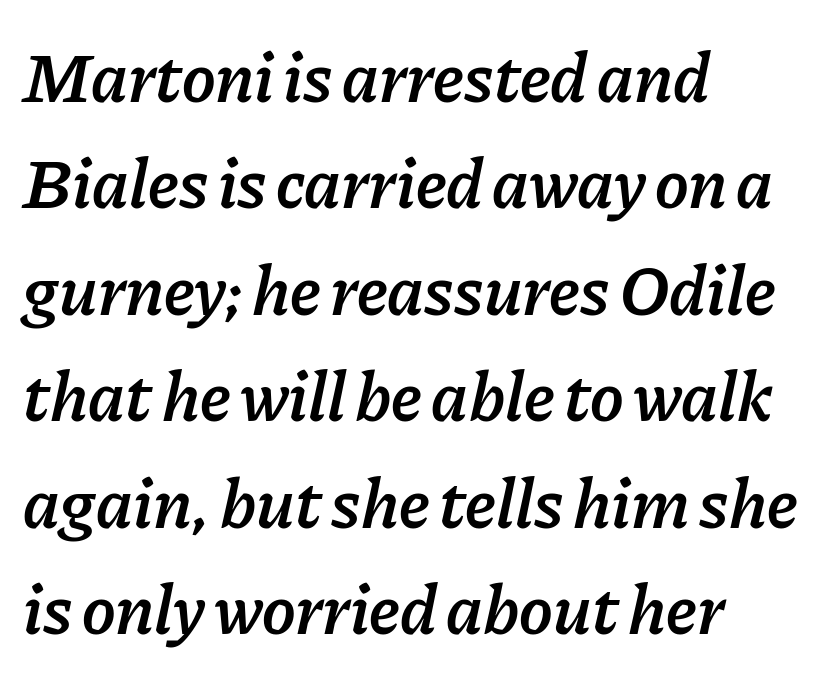
The image shows 71 px semibold type, italic (leaning right); set left-aligned, normal line spacing (1.5x), normal letter spacing, not underlined; low stroke contrast and a medium x-height.
